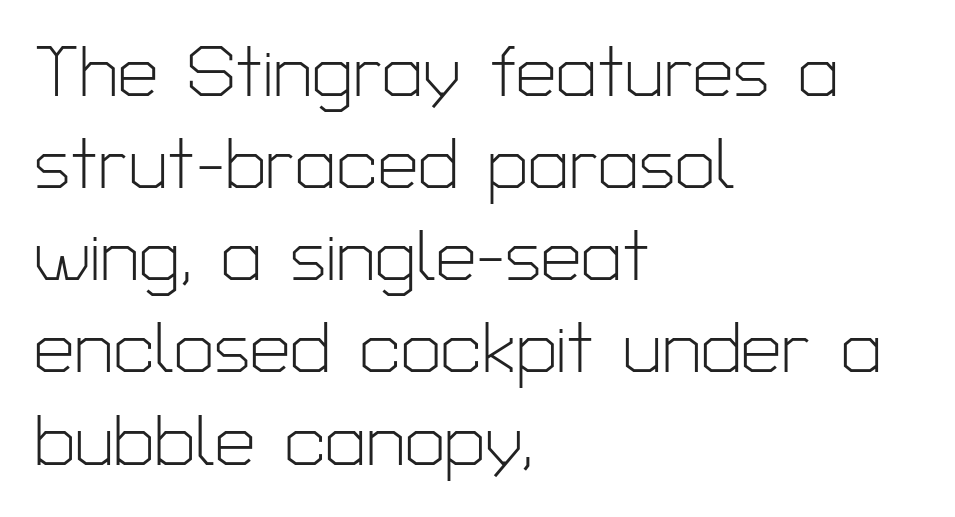
Characters follow at the spacing the type designer built in. If you drew a ruler down the left edge, every line would touch it. Here the designer chose a conventional face with non-uniform glyph widths. This is not heavy type; no bold has been used.
